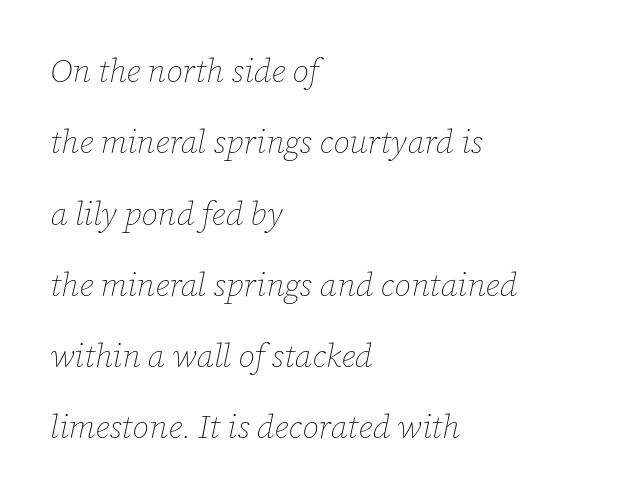
The image shows 33 px thin type, italic (leaning right); set left-aligned, loose line spacing (2.16x), normal letter spacing, not underlined; low stroke contrast and a medium x-height.
